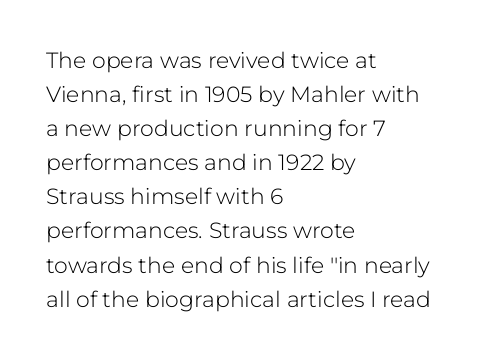
The image shows 22 px text type, upright; set left-aligned, normal line spacing (1.55x), normal letter spacing, not underlined.
